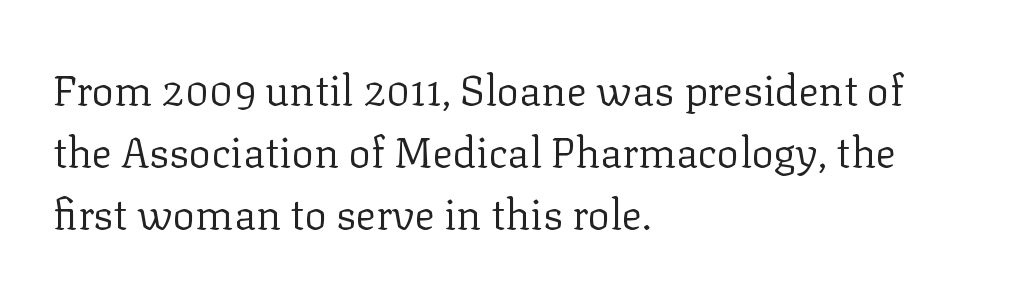
The image shows 42 px regular-weight serif type, upright; set left-aligned, normal line spacing (1.48x), normal letter spacing, not underlined; low stroke contrast and a medium x-height.
